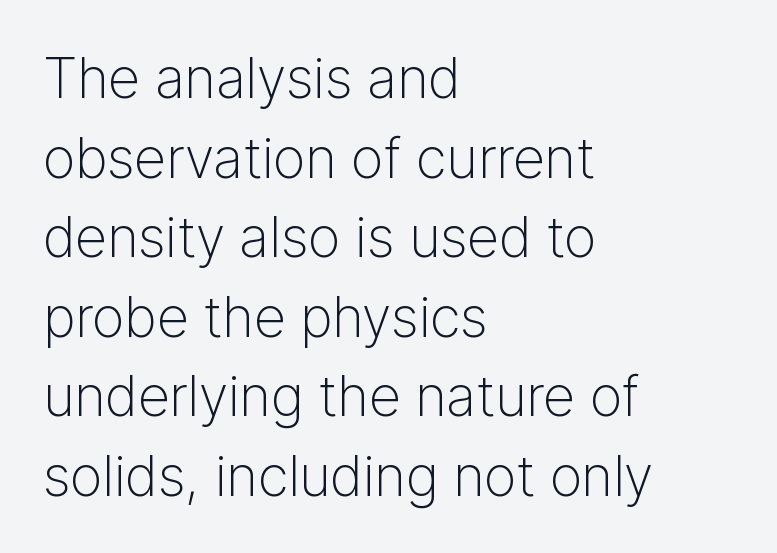
{"serif": "no", "italic": "no", "bold": "no", "weight": "light", "width": "normal", "stroke_contrast": "low", "x_height": "medium", "monospaced": "no", "underline": "no", "align": "left", "line_spacing": "normal", "line_spacing_ratio": 1.42, "letter_spacing": "normal", "letter_spacing_em": 0.0, "glyph_px": 56}
